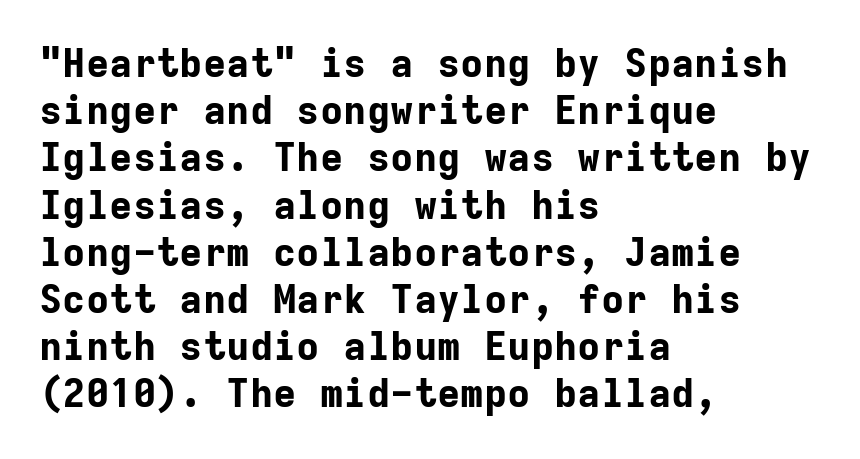
Q: Is the text bold? A: Yes.
Q: Is the text italic (slanted)? A: No, it is upright.
Q: Is the typeface a serif or a sans-serif typeface? A: Sans-serif.
Q: Is the text underlined? A: No.
Q: How is the paragraph aligned? A: Left-aligned.
Q: Is the spacing between letters normal or unusually wide? A: Normal.
Q: Width (condensed, normal, or wide)? A: Normal.
Q: Stroke contrast? A: Low.
Q: x-height? A: Medium.
Q: Monospaced? A: Yes.
